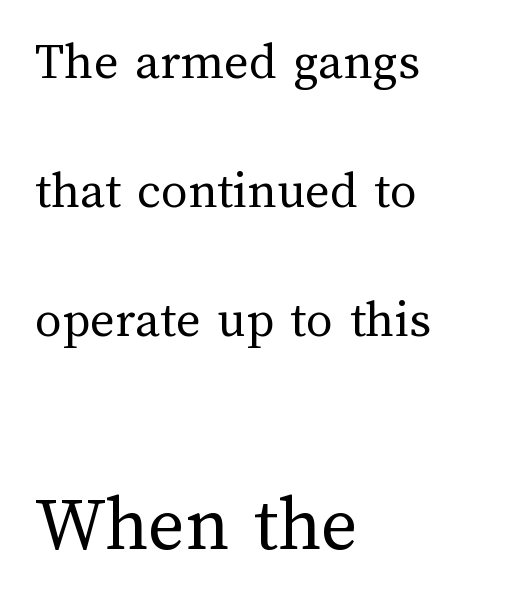
The image shows 79 px regular-weight type, upright; set left-aligned, loose line spacing (2.43x), normal letter spacing, not underlined; the second (bottom) block is 1.49x larger; medium stroke contrast and a medium x-height.
